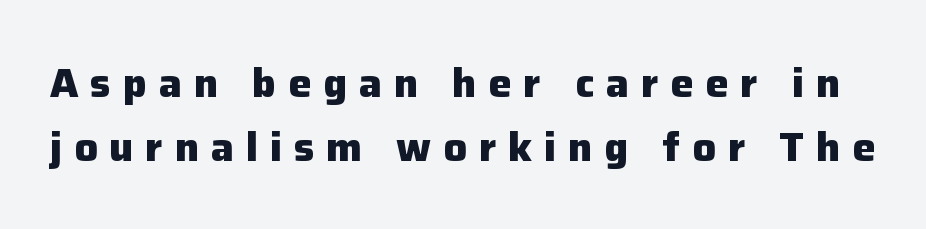
Q: Is the text bold? A: Yes.
Q: Is the text italic (slanted)? A: No, it is upright.
Q: Is the typeface a serif or a sans-serif typeface? A: Sans-serif.
Q: Is the text underlined? A: No.
Q: Is the spacing between letters normal or unusually wide? A: Unusually wide.
Q: Is the spacing between lines tight, normal or loose? A: Normal.
Q: Width (condensed, normal, or wide)? A: Normal.
Q: Stroke contrast? A: Low.
Q: x-height? A: Medium.
Q: Monospaced? A: No.
